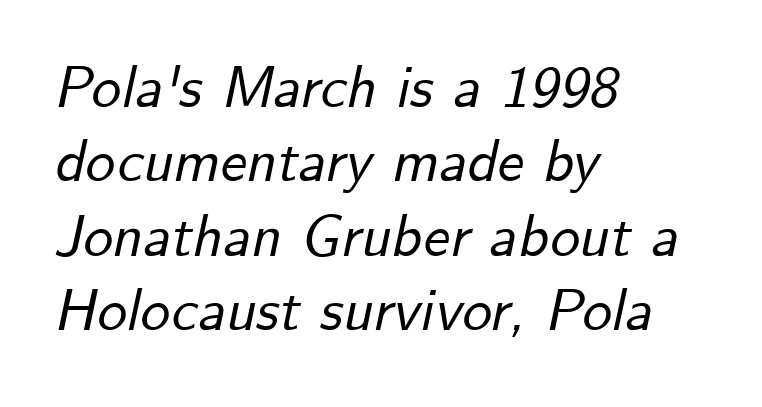
Q: Is the text italic (slanted)? A: Yes, it leans right by about 12 degrees.
Q: Is the text underlined? A: No.
Q: How is the paragraph aligned? A: Left-aligned.
Q: Is the spacing between letters normal or unusually wide? A: Normal.
Q: Is the spacing between lines tight, normal or loose? A: Normal.
Q: Width (condensed, normal, or wide)? A: Normal.
Q: Stroke contrast? A: Low.
Q: x-height? A: Small.
Q: Monospaced? A: No.
